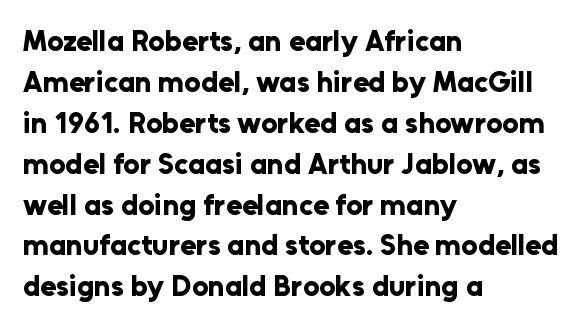
The image shows 29 px bold sans-serif type, upright; set left-aligned, normal line spacing (1.41x), normal letter spacing, not underlined; low stroke contrast and a medium x-height.
